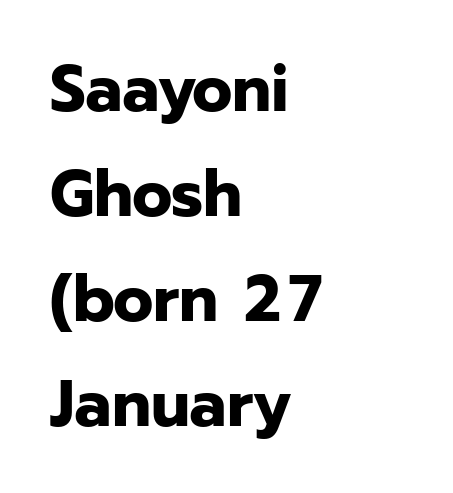
The image shows 66 px bold sans-serif type, upright; set left-aligned, normal line spacing (1.59x), normal letter spacing, not underlined; low stroke contrast and a medium x-height.
